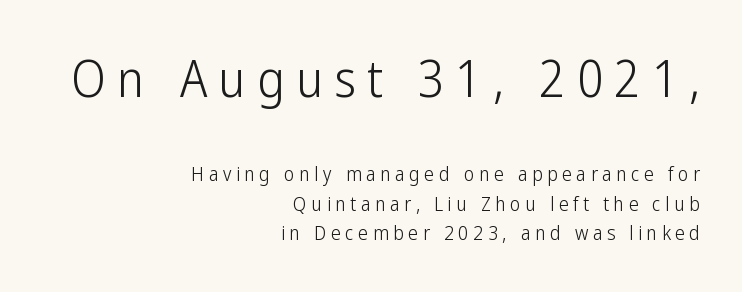
Successive baselines arrive at the customary interval. A typesetter would call this proportional, since set widths differ per character. The space beneath each line is pristine and unruled. Compare the two chunks: the upper has the greater cap height. Weight: in the light-to-regular range. Posture: vertical.
